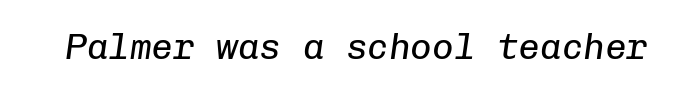
{"italic": "yes", "lean": "right", "slant_degrees": 8, "bold": "no", "weight": "regular", "width": "normal", "stroke_contrast": "low", "x_height": "medium", "monospaced": "yes", "underline": "no", "letter_spacing": "normal", "letter_spacing_em": 0.0, "glyph_px": 36}
